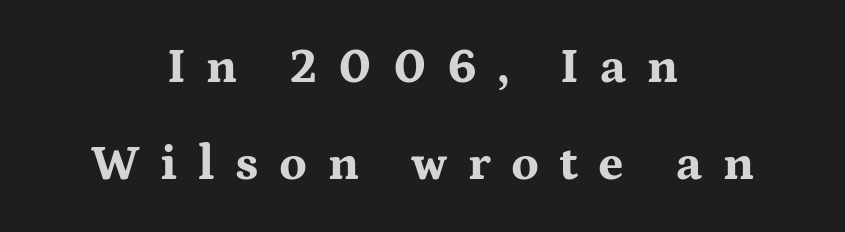
The image shows 49 px bold, wide serif type, upright; set centered, loose line spacing (1.97x), unusually wide letter spacing (+0.42 em), not underlined; medium stroke contrast and a medium x-height.
